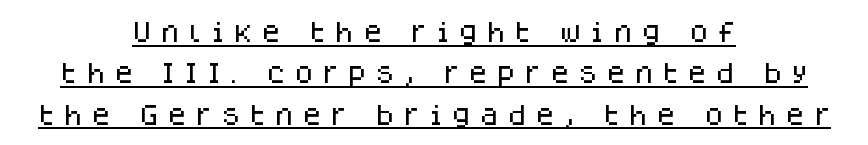
Q: Is the text italic (slanted)? A: No, it is upright.
Q: Is the text underlined? A: Yes.
Q: How is the paragraph aligned? A: Centered.
Q: Is the spacing between letters normal or unusually wide? A: Unusually wide.
